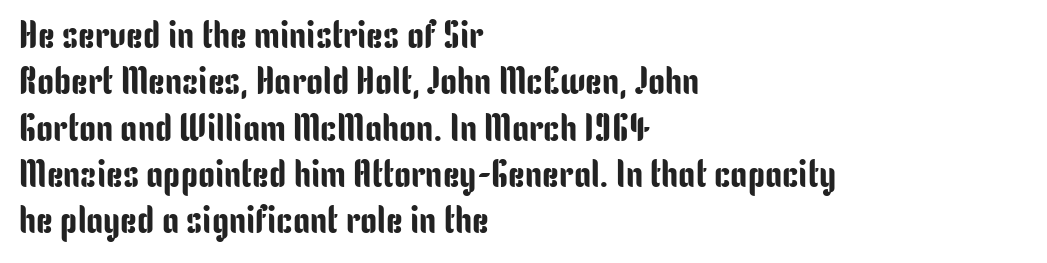
The image shows 38 px condensed sans-serif type, upright; set left-aligned, line spacing 1.22x, normal letter spacing, not underlined; low stroke contrast and a medium x-height.
